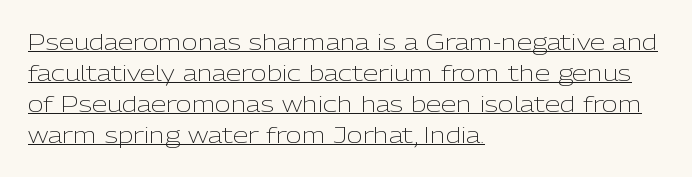
Q: Is the text bold? A: No.
Q: Is the text italic (slanted)? A: No, it is upright.
Q: Is the text underlined? A: Yes.
Q: How is the paragraph aligned? A: Left-aligned.
Q: Is the spacing between letters normal or unusually wide? A: Normal.
Q: Is the spacing between lines tight, normal or loose? A: Normal.
